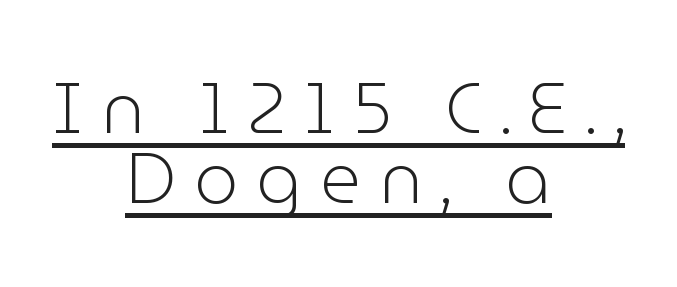
The letters advance in unequal steps, a hallmark of proportional type. The letters stand straight up with perfectly vertical stems. No feet cap the strokes, marking this as sans-serif type. Stroke mass is kept to a normal reading level or below. How would I describe the line gaps? Narrow and economical.
